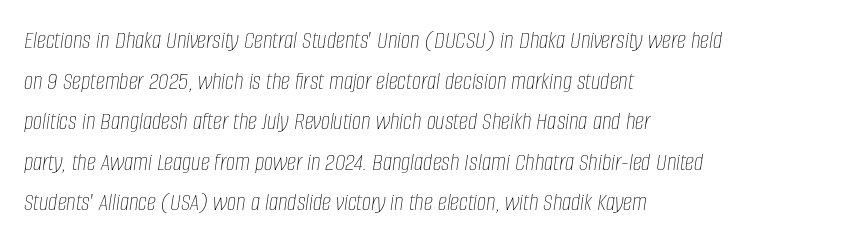
Each new line begins a customary step beneath the previous one. Lines of text with bare space underneath. Between one letter and the next there's only the usual sliver of space. Looking at the ascenders, they clearly lean. The weight would be labelled regular, book, light, or lighter still. Line beginnings align vertically; line endings do not.
